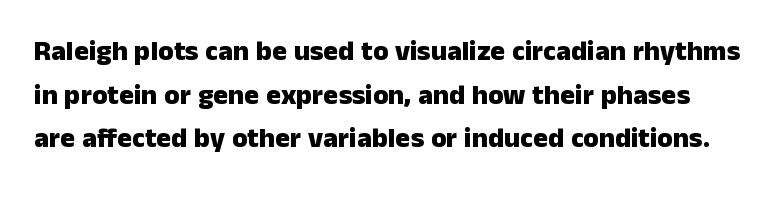
{"serif": "no", "italic": "no", "bold": "yes", "weight": "heavy", "width": "normal", "stroke_contrast": "low", "x_height": "medium", "monospaced": "no", "underline": "no", "line_spacing": "normal", "line_spacing_ratio": 1.56, "letter_spacing": "normal", "letter_spacing_em": 0.0, "glyph_px": 28}
